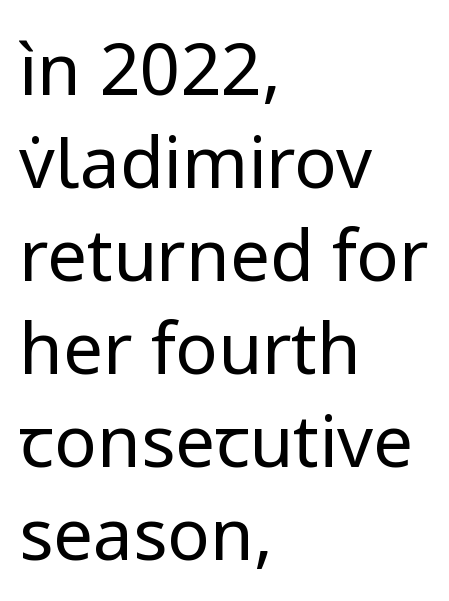
Q: Is the text bold? A: No.
Q: Is the text italic (slanted)? A: No, it is upright.
Q: Is the typeface a serif or a sans-serif typeface? A: Sans-serif.
Q: Is the text underlined? A: No.
Q: How is the paragraph aligned? A: Left-aligned.
Q: Is the spacing between letters normal or unusually wide? A: Normal.
Q: Is the spacing between lines tight, normal or loose? A: Normal.
Q: Width (condensed, normal, or wide)? A: Normal.
Q: Stroke contrast? A: Low.
Q: x-height? A: Medium.
Q: Monospaced? A: No.
